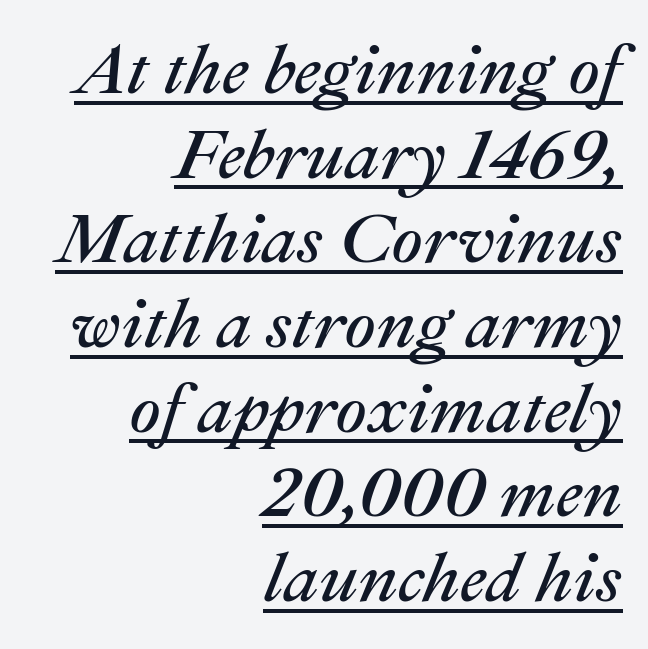
The image shows 70 px regular-weight type, italic (leaning right); set right-aligned, line spacing 1.21x, normal letter spacing, underlined; medium stroke contrast and a medium x-height.
